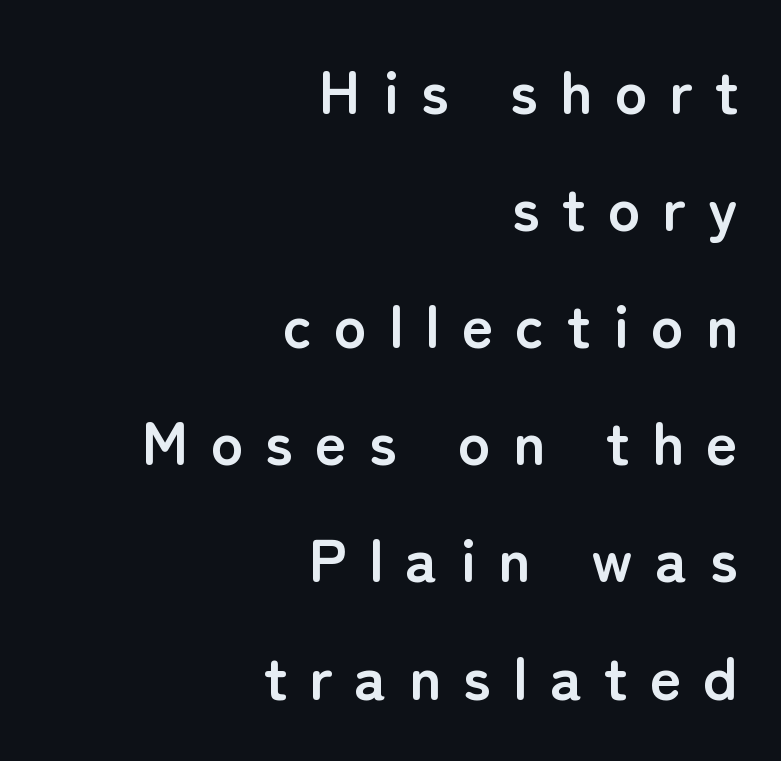
Q: Is the text bold? A: Yes.
Q: Is the text italic (slanted)? A: No, it is upright.
Q: Is the typeface a serif or a sans-serif typeface? A: Sans-serif.
Q: Is the text underlined? A: No.
Q: How is the paragraph aligned? A: Right-aligned.
Q: Is the spacing between letters normal or unusually wide? A: Unusually wide.
Q: Is the spacing between lines tight, normal or loose? A: Loose.
Q: Width (condensed, normal, or wide)? A: Normal.
Q: Stroke contrast? A: Low.
Q: x-height? A: Medium.
Q: Monospaced? A: No.
